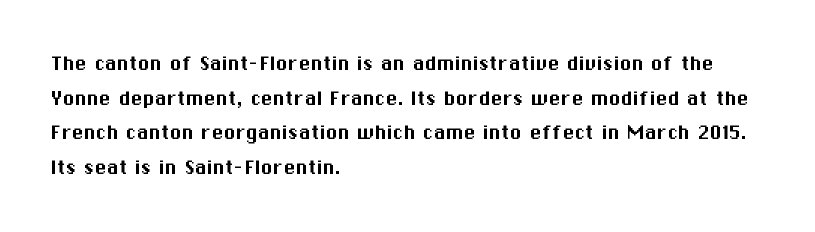
Q: Is the text italic (slanted)? A: No, it is upright.
Q: Is the text underlined? A: No.
Q: How is the paragraph aligned? A: Left-aligned.
Q: Is the spacing between letters normal or unusually wide? A: Normal.
Q: Is the spacing between lines tight, normal or loose? A: Normal.
